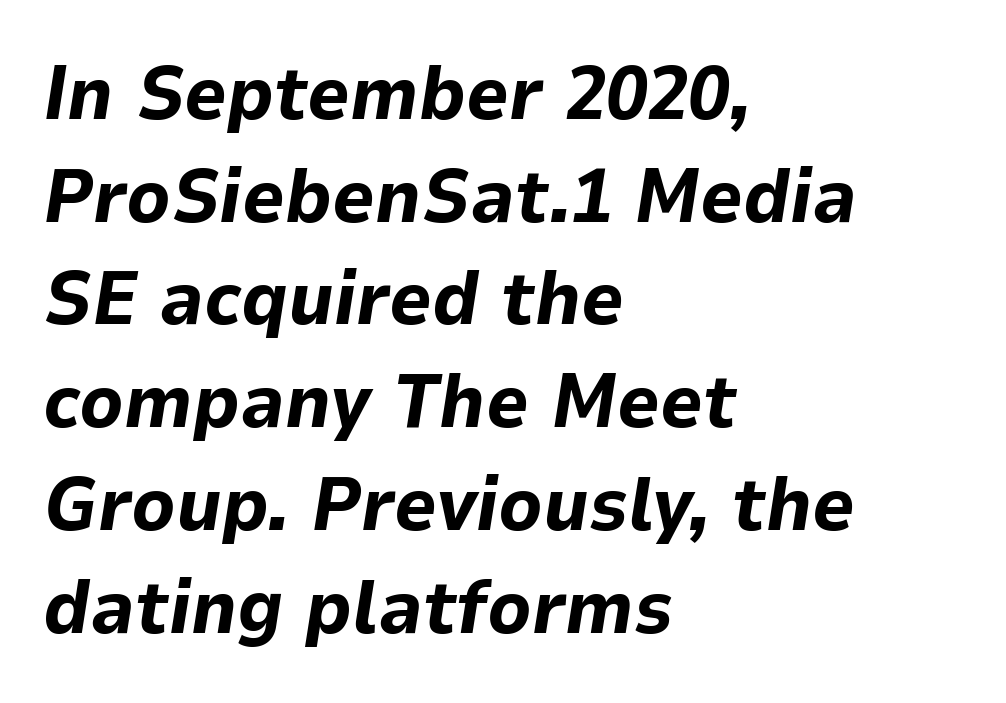
Q: Is the text bold? A: Yes.
Q: Is the text italic (slanted)? A: Yes, it leans right by about 9 degrees.
Q: Is the text underlined? A: No.
Q: How is the paragraph aligned? A: Left-aligned.
Q: Is the spacing between letters normal or unusually wide? A: Normal.
Q: Is the spacing between lines tight, normal or loose? A: Normal.
Q: Width (condensed, normal, or wide)? A: Normal.
Q: Stroke contrast? A: Low.
Q: x-height? A: Medium.
Q: Monospaced? A: No.
